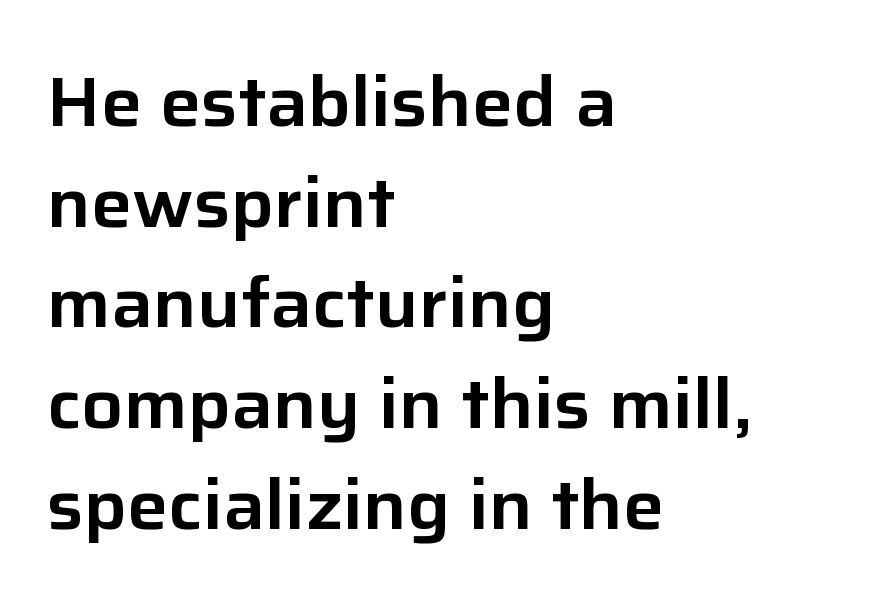
What kind of face is this? One without serifs — a sans. No italicization has been applied; the sample stays upright. A typesetter would call this proportional, since set widths differ per character. Default kerning and tracking; the words read as compact shapes. Regular leading.
